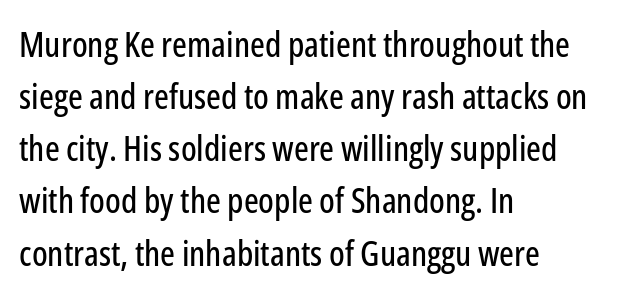
{"serif": "no", "italic": "no", "width": "condensed", "stroke_contrast": "low", "x_height": "medium", "monospaced": "no", "underline": "no", "align": "left", "line_spacing": "normal", "line_spacing_ratio": 1.49, "letter_spacing": "normal", "letter_spacing_em": 0.0, "glyph_px": 35}
